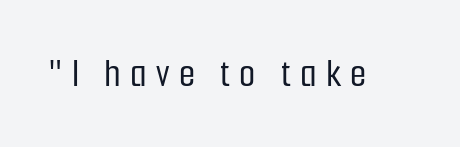
The image shows 42 px condensed sans-serif type, upright; set unusually wide letter spacing (+0.22 em), not underlined; low stroke contrast and a medium x-height.
